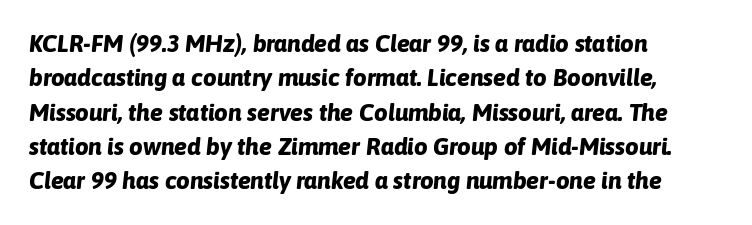
Q: Is the text bold? A: Yes.
Q: Is the text italic (slanted)? A: Yes, it leans right by about 6 degrees.
Q: Is the text underlined? A: No.
Q: How is the paragraph aligned? A: Left-aligned.
Q: Is the spacing between letters normal or unusually wide? A: Normal.
Q: Is the spacing between lines tight, normal or loose? A: Normal.
